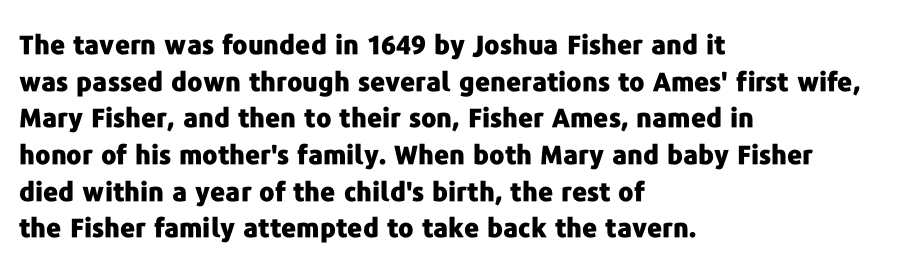
The image shows 26 px bold type, upright; set left-aligned, normal line spacing (1.41x), normal letter spacing, not underlined.
